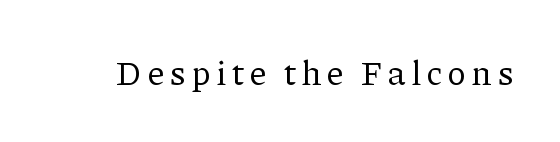
Each stroke keeps to a modest, everyday thickness or less. Just letters on the line, the space beneath them empty. This sample has the flowing, uneven cadence of proportional lettering. Examine the stroke ends and you'll spot serifs.
